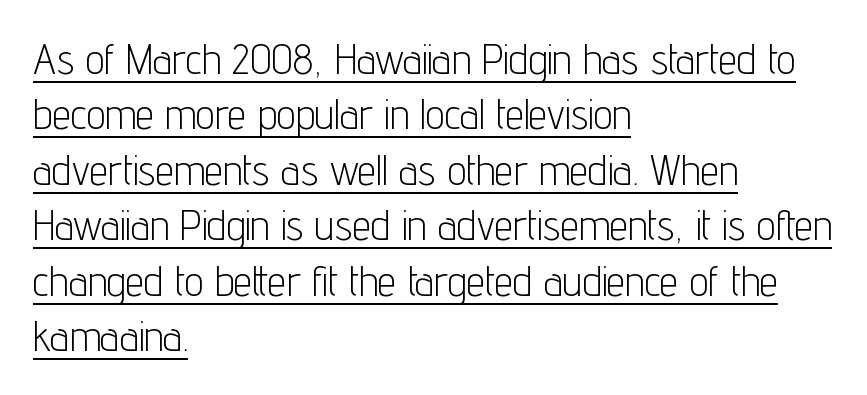
The image shows 42 px light, condensed sans-serif type, upright; set left-aligned, normal line spacing (1.32x), normal letter spacing, underlined; low stroke contrast and a medium x-height.
